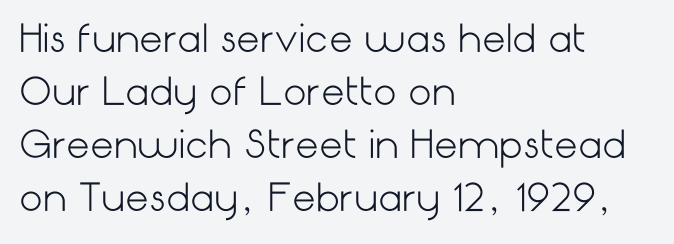
{"serif": "no", "italic": "no", "bold": "no", "weight": "light", "width": "normal", "stroke_contrast": "low", "x_height": "medium", "underline": "no", "align": "left", "line_spacing": "normal", "line_spacing_ratio": 1.43, "letter_spacing": "normal", "letter_spacing_em": 0.0, "glyph_px": 37}
